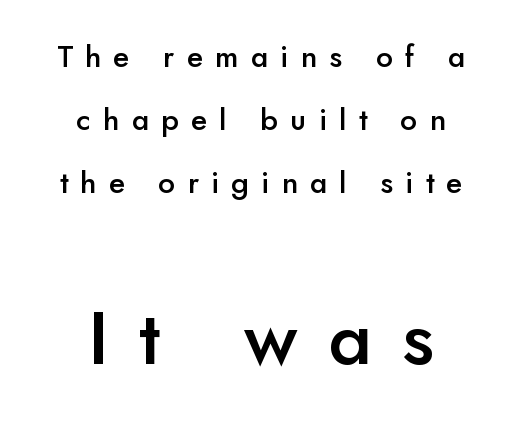
Between one letter and the next there's a generous, obvious gap. Examine the stroke ends and you'll find no serifs. A bit beefed up — I'd call it semibold rather than bold. Italic? Not at all — the glyphs are vertical. A typesetter would call this leading open, well beyond the default. Clear beneath every line of the passage.
